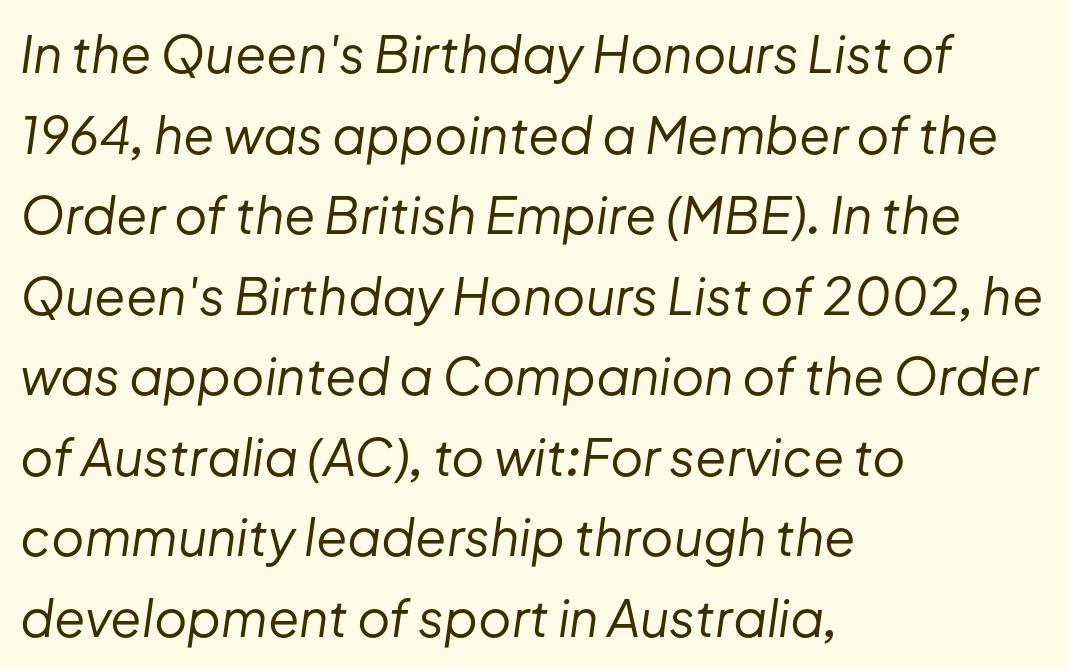
Only glyphs here, with clear space below each row. Is the type slanted? Yes — the strokes lean at a clear angle. No chunkiness to these letters — they're not bold. Reading down the column, the eye jumps a familiar distance to each next line. In CSS terms this would be text-align: left.
